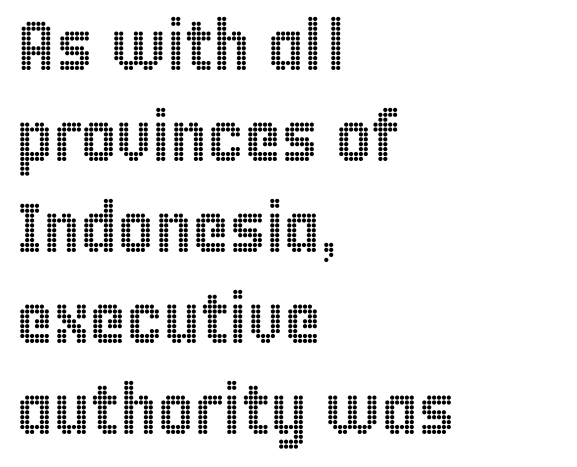
{"italic": "no", "width": "condensed", "x_height": "large", "monospaced": "no", "underline": "no", "align": "left", "line_spacing": "normal", "line_spacing_ratio": 1.3, "letter_spacing": "normal", "letter_spacing_em": 0.0, "glyph_px": 70}
